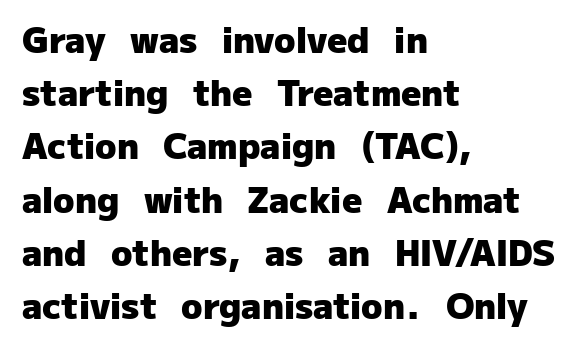
Just letters on the line, the space beneath them empty. The vertical gap from one line to the next is medium. These lines were composed using upright roman letters. Left-aligned paragraph, ragged on the right. Students, this is bold: see how much ink each stroke carries.
